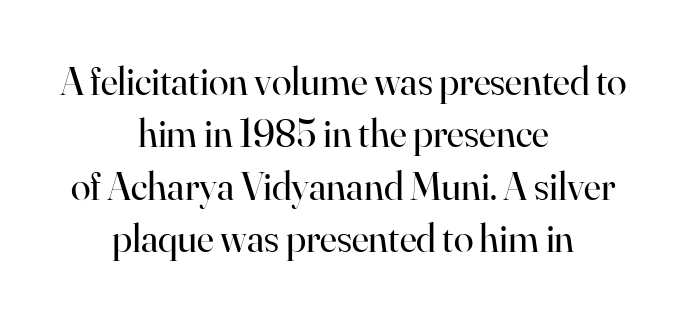
The face used here is seriffed, in the tradition of book romans. Between one letter and the next there's only the usual sliver of space. Words float on clear page, feet unadorned. Quick note: not italic, upright. Caption: face not bold, strokes unweighted. In terms of leading, this rendering sits right in the middle.
